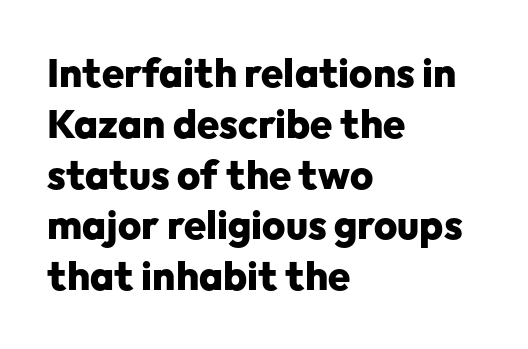
Q: Is the text bold? A: Yes.
Q: Is the text italic (slanted)? A: No, it is upright.
Q: Is the typeface a serif or a sans-serif typeface? A: Sans-serif.
Q: Is the text underlined? A: No.
Q: How is the paragraph aligned? A: Left-aligned.
Q: Is the spacing between letters normal or unusually wide? A: Normal.
Q: Is the spacing between lines tight, normal or loose? A: Normal.
Q: Width (condensed, normal, or wide)? A: Normal.
Q: Stroke contrast? A: Low.
Q: x-height? A: Medium.
Q: Monospaced? A: No.
